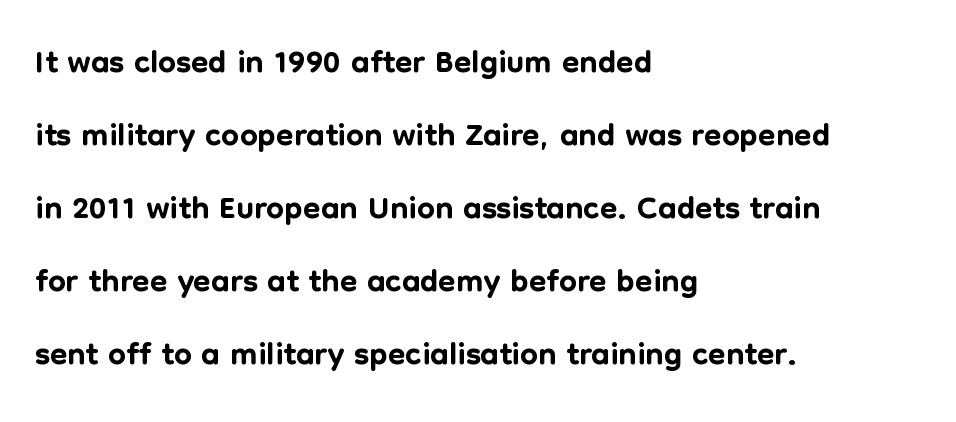
Q: Is the text italic (slanted)? A: No, it is upright.
Q: Is the typeface a serif or a sans-serif typeface? A: Sans-serif.
Q: Is the text underlined? A: No.
Q: How is the paragraph aligned? A: Left-aligned.
Q: Is the spacing between letters normal or unusually wide? A: Normal.
Q: Is the spacing between lines tight, normal or loose? A: Normal.
Q: Width (condensed, normal, or wide)? A: Normal.
Q: Stroke contrast? A: Low.
Q: x-height? A: Medium.
Q: Monospaced? A: No.
